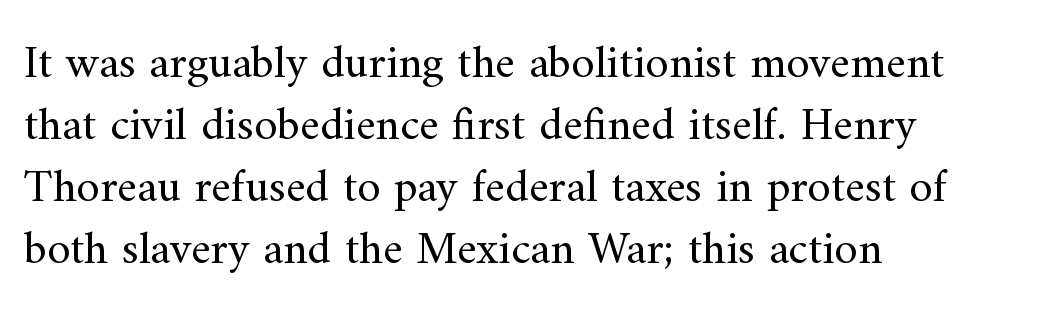
You can tell from the footed stems that serif type was used. This block has exactly the height ordinary leading produces. Horizontally, the lines are justified to the leading edge only. The face used here is proportionally spaced, like ordinary book or web type. Honestly, the letter spacing is just normal — you wouldn't notice it.
